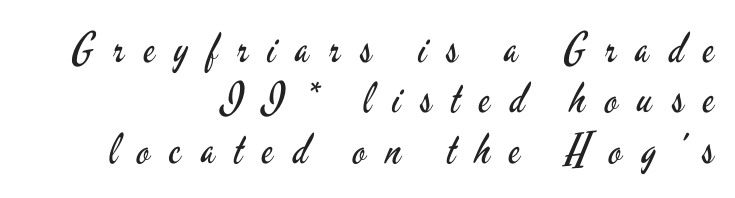
Look at the tracking — it's clearly loosened, letters drifting apart. Think of a printed novel: that variable character pitch is what you see here. Bare-footed words on every line.
